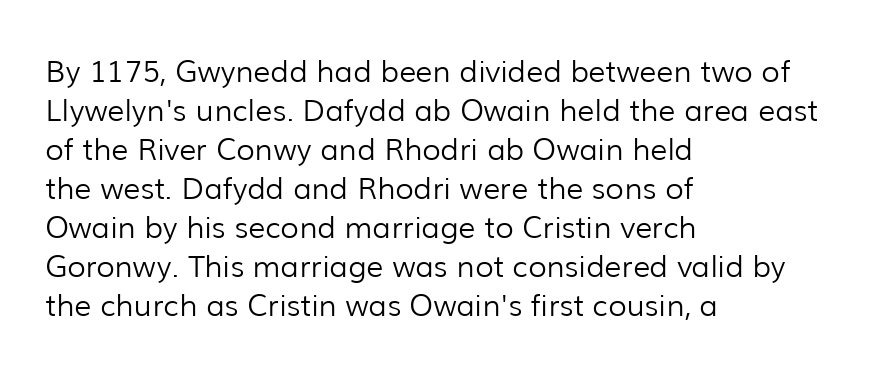
{"serif": "no", "italic": "no", "bold": "no", "weight": "light", "width": "normal", "stroke_contrast": "low", "x_height": "medium", "monospaced": "no", "underline": "no", "align": "left", "line_spacing": "normal", "line_spacing_ratio": 1.3, "letter_spacing": "normal", "letter_spacing_em": 0.0, "glyph_px": 30}
